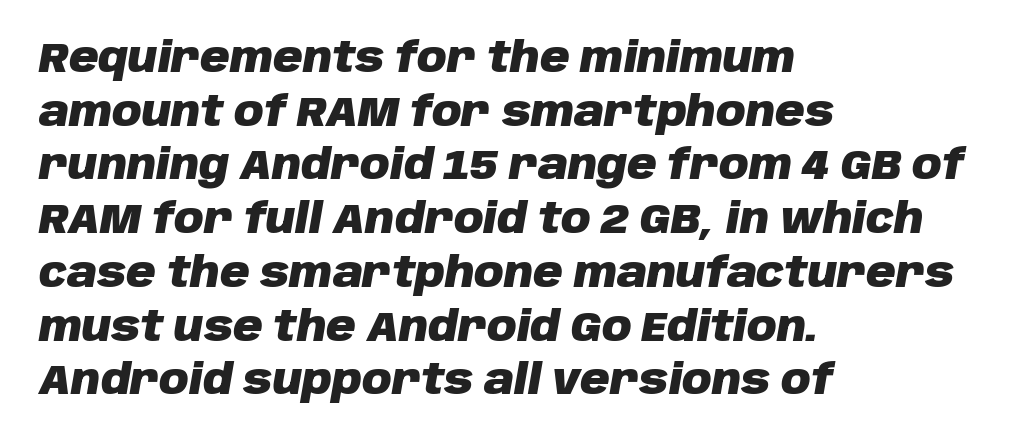
{"italic": "yes", "lean": "right", "slant_degrees": 10, "bold": "yes", "weight": "heavy", "width": "normal", "stroke_contrast": "low", "x_height": "large", "monospaced": "no", "underline": "no", "align": "left", "line_spacing": "normal", "line_spacing_ratio": 1.31, "letter_spacing": "normal", "letter_spacing_em": 0.0, "glyph_px": 41}
